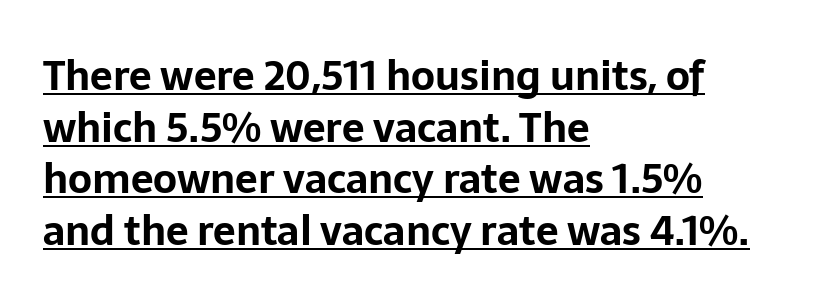
{"serif": "no", "italic": "no", "bold": "yes", "weight": "bold", "width": "normal", "stroke_contrast": "low", "x_height": "medium", "monospaced": "no", "underline": "yes", "align": "left", "line_spacing": "normal", "line_spacing_ratio": 1.29, "letter_spacing": "normal", "letter_spacing_em": 0.0, "glyph_px": 40}
